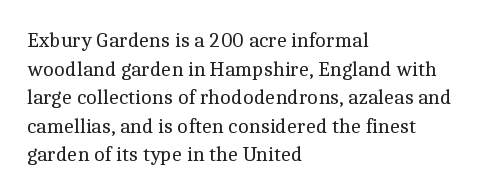
Q: Is the text bold? A: No.
Q: Is the text italic (slanted)? A: No, it is upright.
Q: Is the text underlined? A: No.
Q: How is the paragraph aligned? A: Left-aligned.
Q: Is the spacing between letters normal or unusually wide? A: Normal.
Q: Is the spacing between lines tight, normal or loose? A: Normal.
